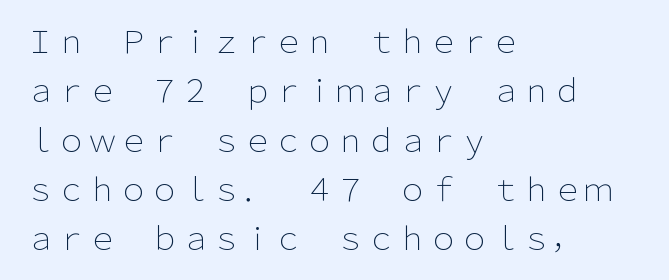
Q: Is the text bold? A: No.
Q: Is the text italic (slanted)? A: No, it is upright.
Q: Is the typeface a serif or a sans-serif typeface? A: Sans-serif.
Q: Is the text underlined? A: No.
Q: How is the paragraph aligned? A: Left-aligned.
Q: Is the spacing between letters normal or unusually wide? A: Normal.
Q: Is the spacing between lines tight, normal or loose? A: Normal.
Q: Width (condensed, normal, or wide)? A: Normal.
Q: Stroke contrast? A: Low.
Q: x-height? A: Medium.
Q: Monospaced? A: No.
